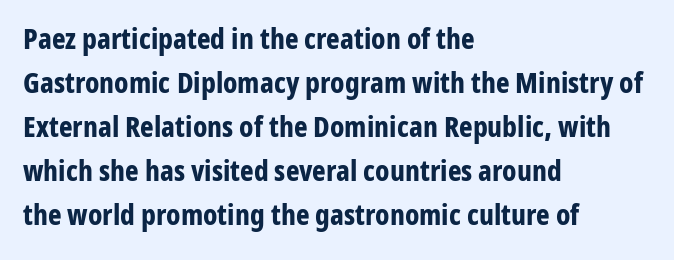
The image shows 29 px bold, condensed sans-serif type, upright; set left-aligned, normal line spacing (1.52x), normal letter spacing, not underlined; low stroke contrast and a medium x-height.
